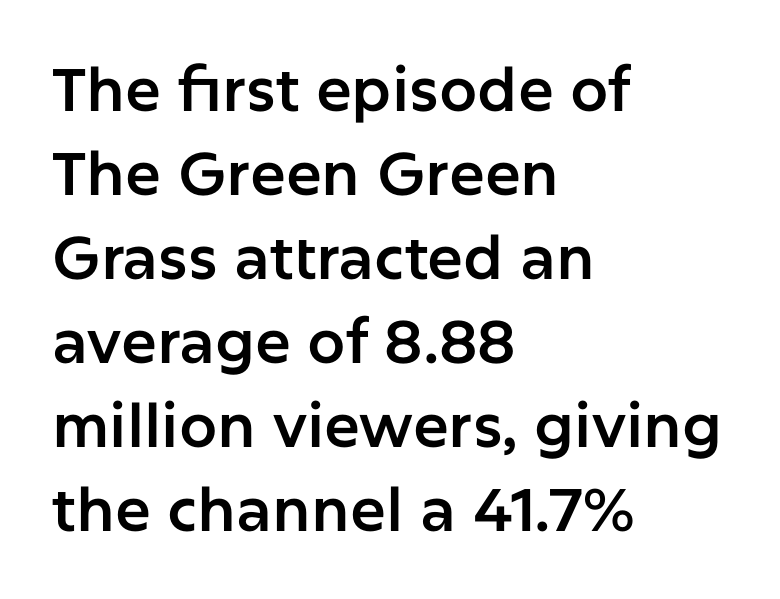
The image shows 60 px sans-serif type, upright; set left-aligned, normal line spacing (1.4x), normal letter spacing, not underlined; low stroke contrast and a medium x-height.
